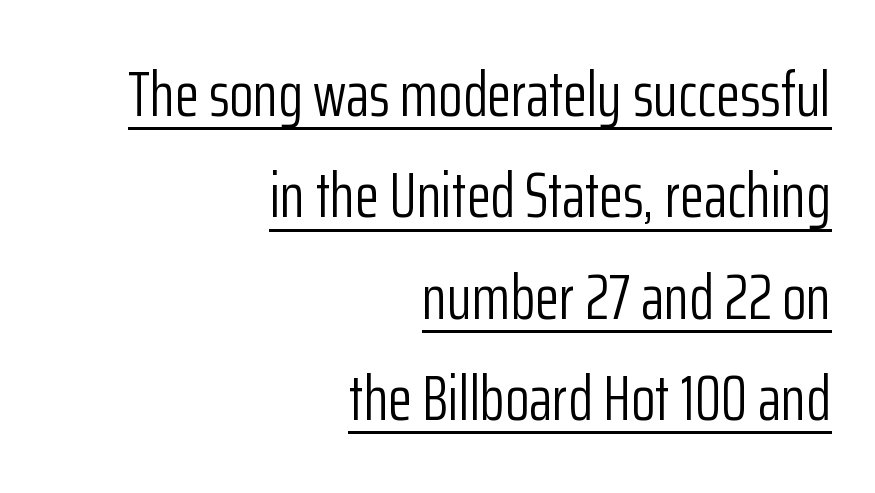
Unbolded letterforms with no extra heft. Is there an underline? Yes — a line sits under the letters. Does the copy run flush right? Yes — the right margin is perfectly even. A roman cut, with each character standing at attention. Evenly set lines give the paragraph a standard silhouette.
